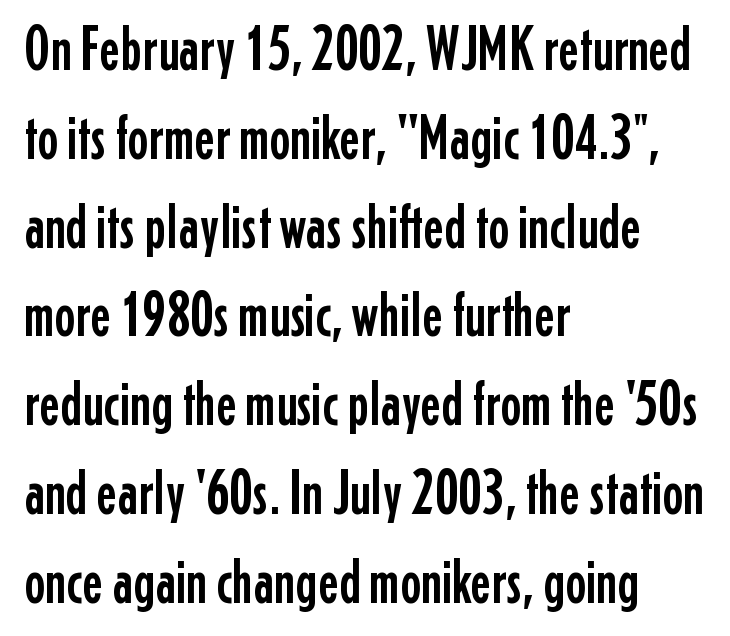
The paragraph shown leans on its left margin. Nobody touched the tracking dial on this one. The face used here is a sans, in the tradition of grotesques and geometrics. How would I describe the line gaps? Plain and ordinary. Bare-footed words on every line.
